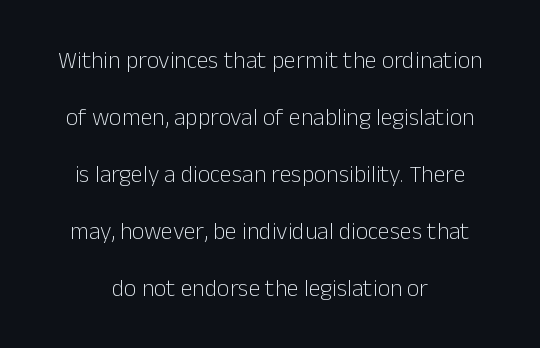
Q: Is the text bold? A: No.
Q: Is the text italic (slanted)? A: No, it is upright.
Q: Is the text underlined? A: No.
Q: How is the paragraph aligned? A: Centered.
Q: Is the spacing between letters normal or unusually wide? A: Normal.
Q: Is the spacing between lines tight, normal or loose? A: Loose.
